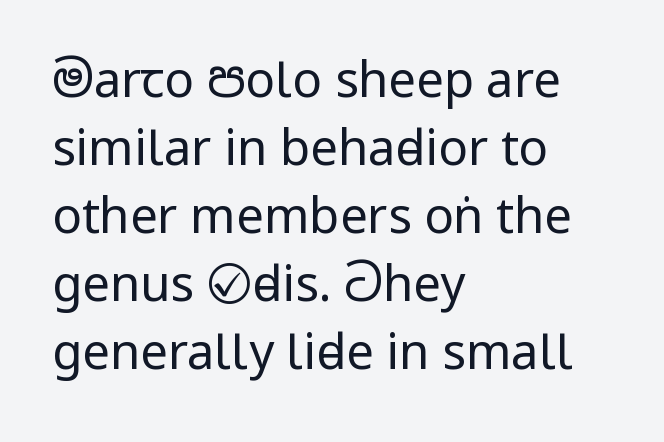
Between one letter and the next there's only the usual sliver of space. Upright lettering throughout. The typeface has the unassuming heft of standard copy or less. These lines stack with their left ends in a neat column. Is this a sans? Yes — the strokes have no serifs. The space beneath each line is pristine and unruled.
